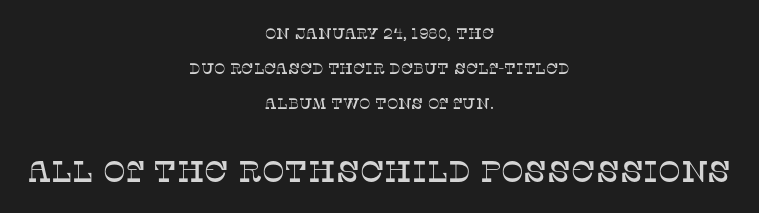
The text block is weighted toward neither margin, spreading evenly from the middle. Look at the glyph heights: the lower group is clearly the bigger setting. The vertical gap from one line to the next is large. Tracking value appears to be zero — textbook default spacing.
